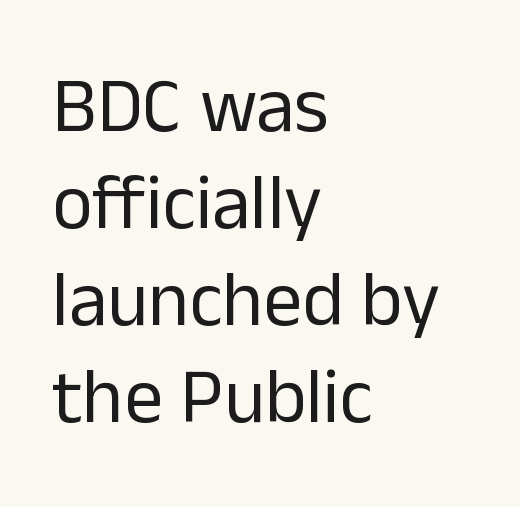
{"serif": "no", "italic": "no", "bold": "no", "weight": "regular", "width": "normal", "stroke_contrast": "low", "x_height": "medium", "monospaced": "no", "underline": "no", "align": "left", "line_spacing": "normal", "line_spacing_ratio": 1.26, "letter_spacing": "normal", "letter_spacing_em": 0.0, "glyph_px": 77}
